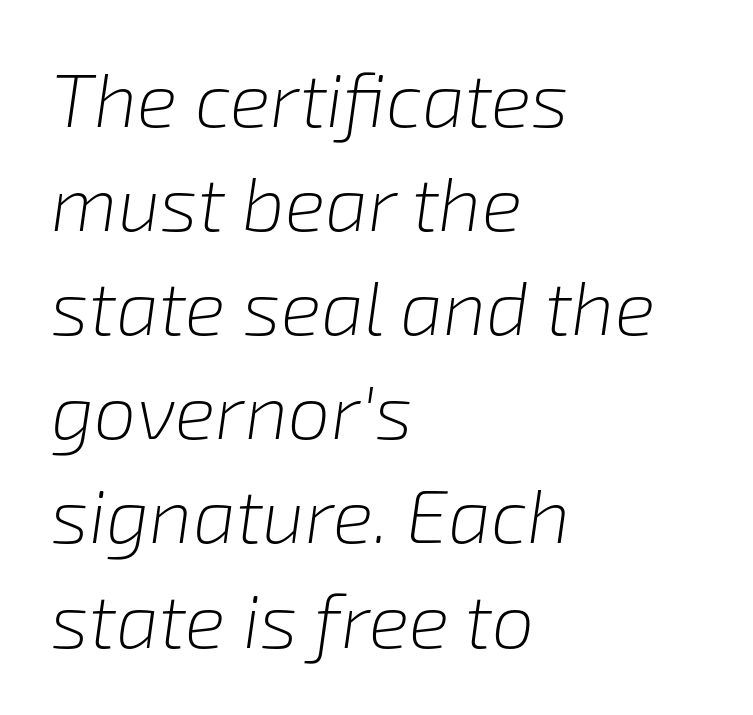
{"italic": "yes", "lean": "right", "slant_degrees": 8, "bold": "no", "weight": "light", "width": "normal", "stroke_contrast": "low", "x_height": "medium", "monospaced": "no", "underline": "no", "align": "left", "line_spacing": "normal", "line_spacing_ratio": 1.37, "letter_spacing": "normal", "letter_spacing_em": 0.0, "glyph_px": 76}
